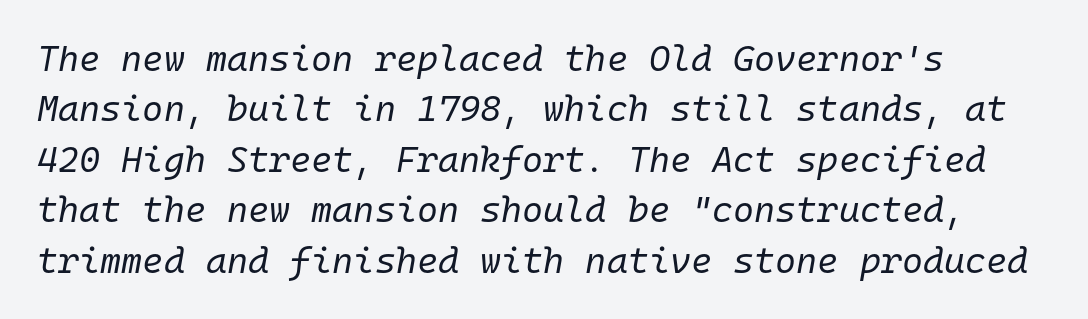
{"italic": "yes", "lean": "right", "slant_degrees": 10, "bold": "no", "weight": "regular", "width": "normal", "stroke_contrast": "low", "x_height": "medium", "monospaced": "yes", "underline": "no", "align": "left", "line_spacing": "normal", "line_spacing_ratio": 1.4, "letter_spacing": "normal", "letter_spacing_em": 0.0, "glyph_px": 36}
